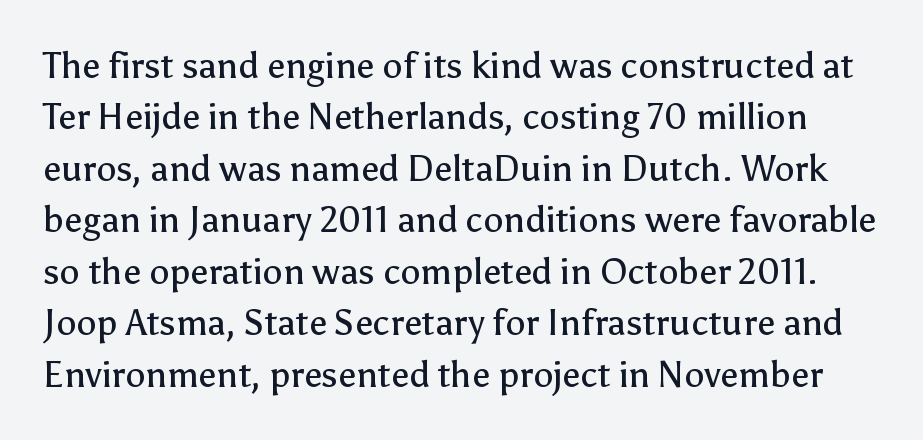
Posture: straight, roman, zero tilt. Observe the absence of serifs on each vertical stroke in this sample. The letterforms sit at book weight or below. Look at the tracking — it's just the regular setting, nothing added. A typesetter would call this proportional, since set widths differ per character. Just letters on the line, the space beneath them empty.
